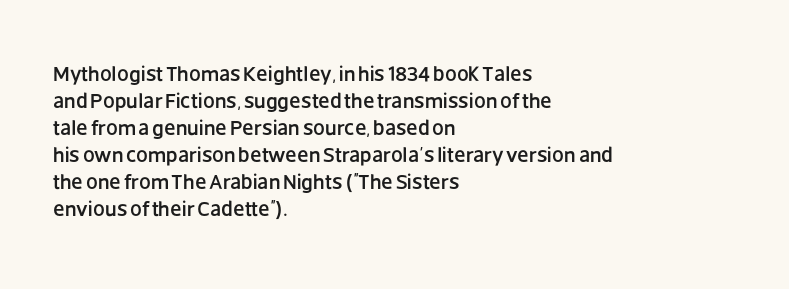
The image shows 21 px text type, upright; set left-aligned, normal line spacing (1.29x), normal letter spacing, not underlined.
